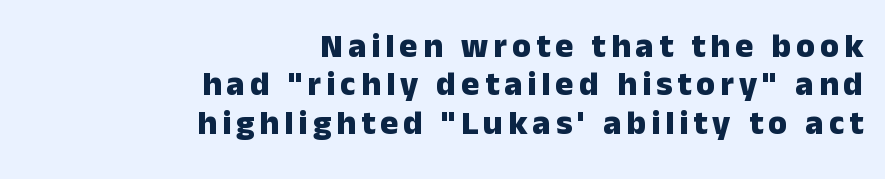
{"serif": "no", "italic": "no", "bold": "yes", "weight": "heavy", "width": "normal", "stroke_contrast": "low", "x_height": "medium", "monospaced": "no", "underline": "no", "align": "right", "line_spacing": "tight", "line_spacing_ratio": 1.13, "glyph_px": 34}
